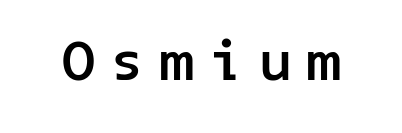
Q: Is the text bold? A: Yes.
Q: Is the text italic (slanted)? A: No, it is upright.
Q: Is the typeface a serif or a sans-serif typeface? A: Sans-serif.
Q: Is the text underlined? A: No.
Q: Is the spacing between letters normal or unusually wide? A: Unusually wide.
Q: Width (condensed, normal, or wide)? A: Normal.
Q: Stroke contrast? A: Low.
Q: x-height? A: Medium.
